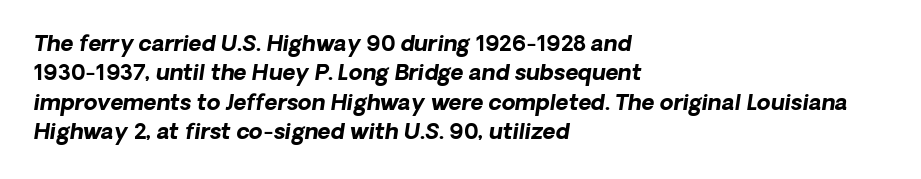
{"italic": "yes", "lean": "right", "slant_degrees": 8, "bold": "yes", "underline": "no", "align": "left", "line_spacing": "normal", "line_spacing_ratio": 1.33, "letter_spacing": "normal", "letter_spacing_em": 0.0, "glyph_px": 22}
